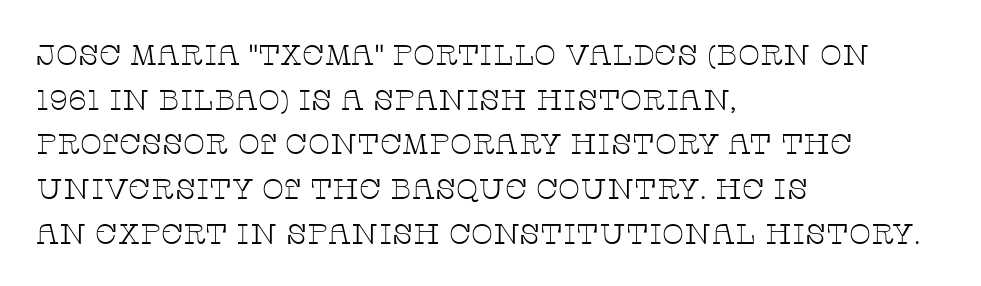
Designer's note — italics off, roman on. A normal amount of white space separates one row of letters from the next. Only glyphs here, with clear space below each row. Each stroke keeps to a modest, everyday thickness or less. The ragged edge is on the right, which tells us the setting is flush left.
